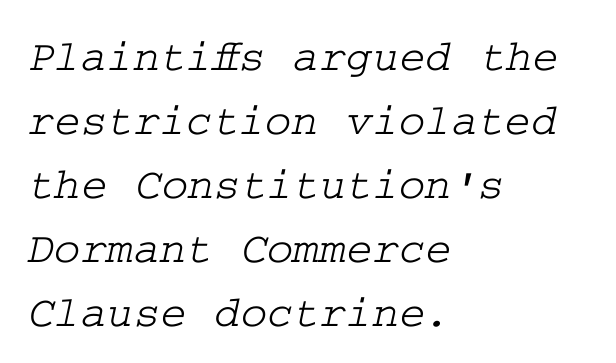
{"serif": "yes", "width": "wide", "stroke_contrast": "low", "x_height": "medium", "underline": "no", "align": "left", "line_spacing": "normal", "line_spacing_ratio": 1.42, "letter_spacing": "normal", "letter_spacing_em": 0.0, "glyph_px": 45}
